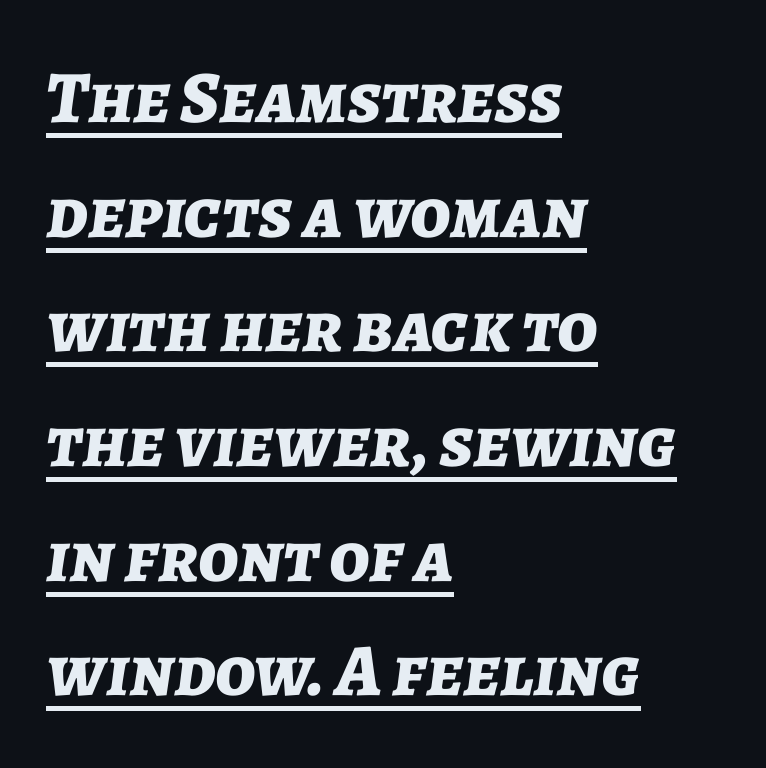
Q: Is the text bold? A: Yes.
Q: Is the text italic (slanted)? A: Yes, it leans right by about 7 degrees.
Q: Is the text underlined? A: Yes.
Q: How is the paragraph aligned? A: Left-aligned.
Q: Is the spacing between letters normal or unusually wide? A: Normal.
Q: Is the spacing between lines tight, normal or loose? A: Normal.
Q: Width (condensed, normal, or wide)? A: Normal.
Q: Stroke contrast? A: Low.
Q: x-height? A: Medium.
Q: Monospaced? A: No.
